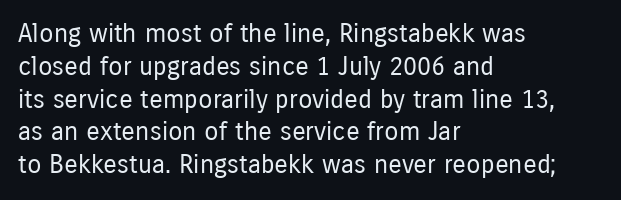
{"italic": "no", "bold": "no", "underline": "no", "align": "left", "line_spacing": "normal", "line_spacing_ratio": 1.26, "letter_spacing": "normal", "letter_spacing_em": 0.0, "glyph_px": 26}
